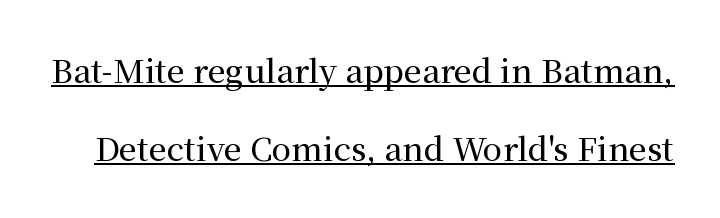
Q: Is the text italic (slanted)? A: No, it is upright.
Q: Is the typeface a serif or a sans-serif typeface? A: Serif.
Q: Is the text underlined? A: Yes.
Q: Is the spacing between letters normal or unusually wide? A: Normal.
Q: Is the spacing between lines tight, normal or loose? A: Loose.
Q: Width (condensed, normal, or wide)? A: Normal.
Q: Stroke contrast? A: Medium.
Q: x-height? A: Medium.
Q: Monospaced? A: No.
